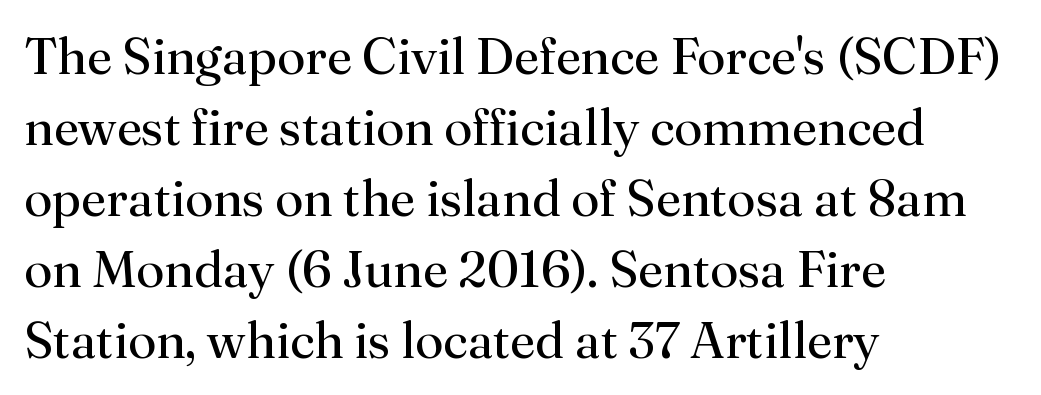
Q: Is the text bold? A: No.
Q: Is the text italic (slanted)? A: No, it is upright.
Q: Is the typeface a serif or a sans-serif typeface? A: Serif.
Q: Is the text underlined? A: No.
Q: How is the paragraph aligned? A: Left-aligned.
Q: Is the spacing between letters normal or unusually wide? A: Normal.
Q: Is the spacing between lines tight, normal or loose? A: Normal.
Q: Width (condensed, normal, or wide)? A: Normal.
Q: Stroke contrast? A: Medium.
Q: x-height? A: Small.
Q: Monospaced? A: No.
